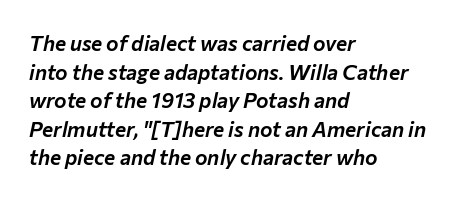
Q: Is the text italic (slanted)? A: Yes, it leans right by about 12 degrees.
Q: Is the text underlined? A: No.
Q: How is the paragraph aligned? A: Left-aligned.
Q: Is the spacing between letters normal or unusually wide? A: Normal.
Q: Is the spacing between lines tight, normal or loose? A: Normal.
